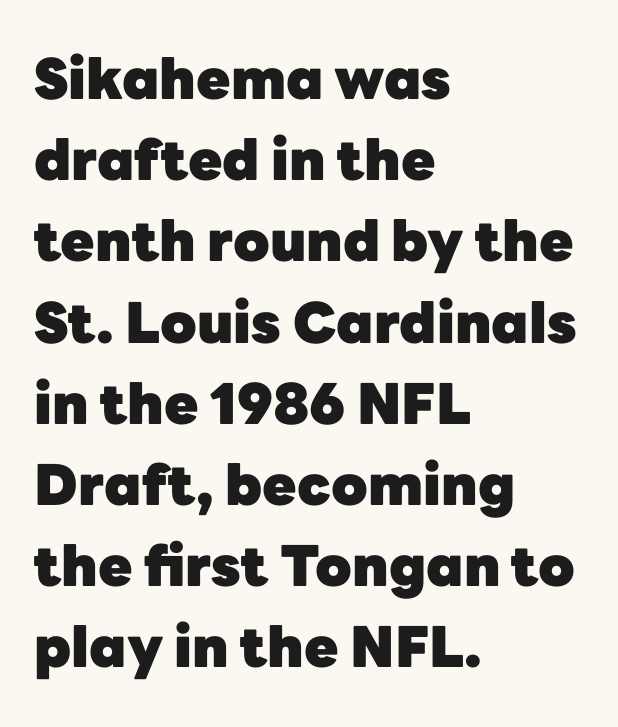
{"serif": "no", "italic": "no", "bold": "yes", "weight": "heavy", "width": "normal", "stroke_contrast": "low", "x_height": "medium", "monospaced": "no", "underline": "no", "align": "left", "line_spacing": "normal", "line_spacing_ratio": 1.45, "letter_spacing": "normal", "letter_spacing_em": 0.0, "glyph_px": 56}
